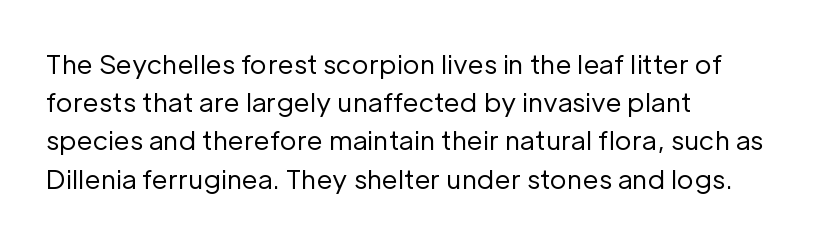
{"italic": "no", "bold": "no", "underline": "no", "align": "left", "line_spacing": "normal", "line_spacing_ratio": 1.47, "letter_spacing": "normal", "letter_spacing_em": 0.0, "glyph_px": 26}
